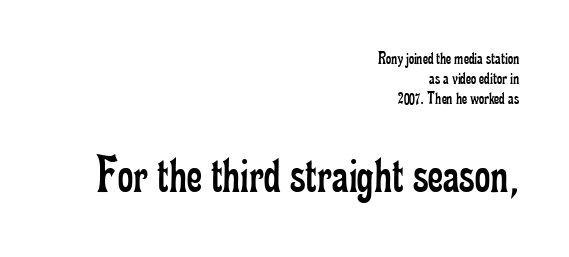
The typesetter chose a ragged-left arrangement here. Successive baselines arrive quickly, one right under another. Unmarked baselines from the first word to the last. Small tapered or slab feet sit at the stroke ends, so this counts as serif.
